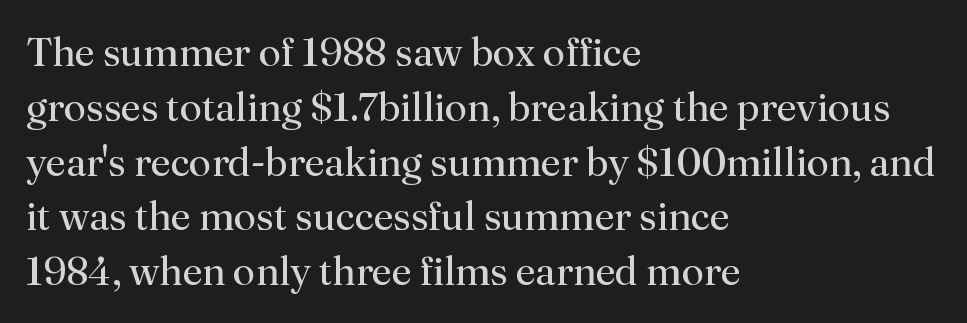
{"serif": "yes", "italic": "no", "bold": "no", "weight": "regular", "width": "normal", "stroke_contrast": "medium", "x_height": "small", "monospaced": "no", "underline": "no", "align": "left", "line_spacing": "normal", "line_spacing_ratio": 1.37, "letter_spacing": "normal", "letter_spacing_em": 0.0, "glyph_px": 40}
